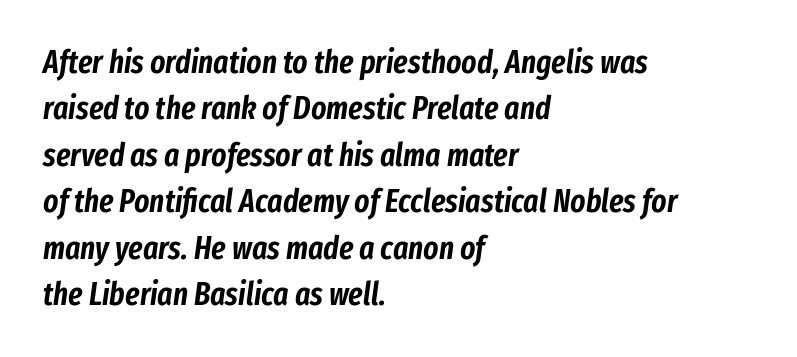
The image shows 32 px condensed type, italic (leaning right); set left-aligned, normal line spacing (1.45x), normal letter spacing, not underlined; low stroke contrast and a medium x-height.
